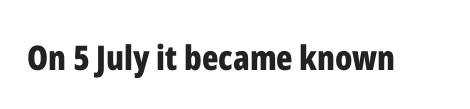
The image shows 34 px bold, condensed sans-serif type, upright; set normal letter spacing, not underlined; low stroke contrast and a medium x-height.
